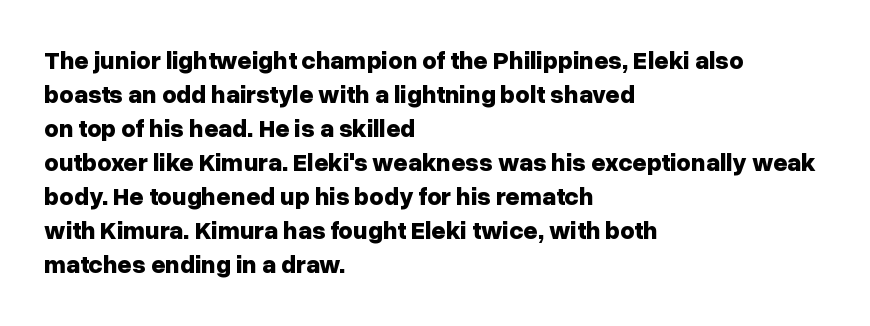
{"italic": "no", "bold": "yes", "underline": "no", "align": "left", "line_spacing": "normal", "line_spacing_ratio": 1.36, "letter_spacing": "normal", "letter_spacing_em": 0.0, "glyph_px": 25}
